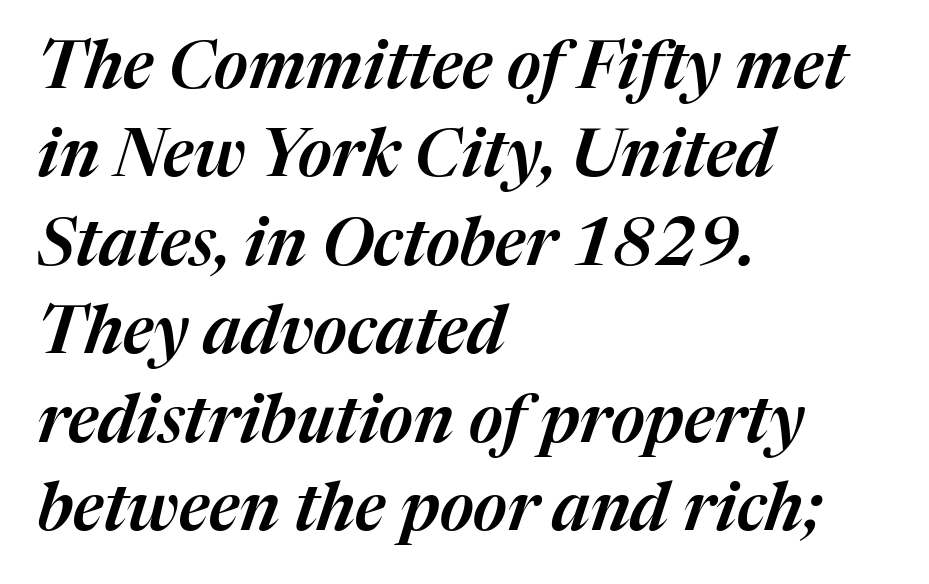
Q: Is the text italic (slanted)? A: Yes, it leans right by about 17 degrees.
Q: Is the text underlined? A: No.
Q: How is the paragraph aligned? A: Left-aligned.
Q: Is the spacing between letters normal or unusually wide? A: Normal.
Q: Is the spacing between lines tight, normal or loose? A: Normal.
Q: Width (condensed, normal, or wide)? A: Normal.
Q: Stroke contrast? A: Medium.
Q: x-height? A: Medium.
Q: Monospaced? A: No.
